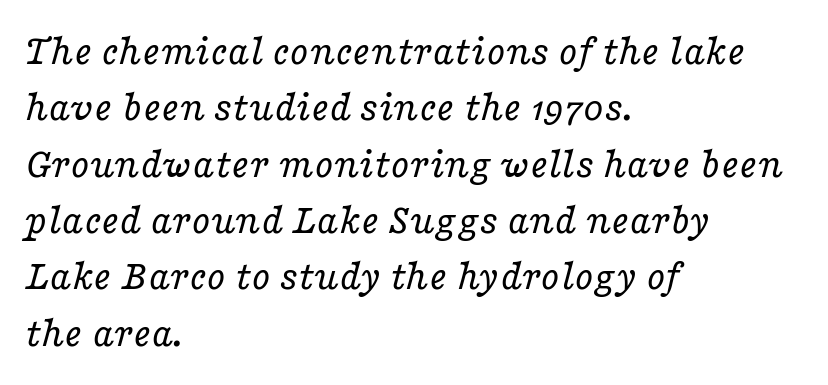
Q: Is the text bold? A: No.
Q: Is the text italic (slanted)? A: Yes, it leans right by about 16 degrees.
Q: Is the typeface a serif or a sans-serif typeface? A: Serif.
Q: Is the text underlined? A: No.
Q: How is the paragraph aligned? A: Left-aligned.
Q: Is the spacing between letters normal or unusually wide? A: Normal.
Q: Is the spacing between lines tight, normal or loose? A: Normal.
Q: Width (condensed, normal, or wide)? A: Wide.
Q: Stroke contrast? A: Low.
Q: x-height? A: Medium.
Q: Monospaced? A: No.
